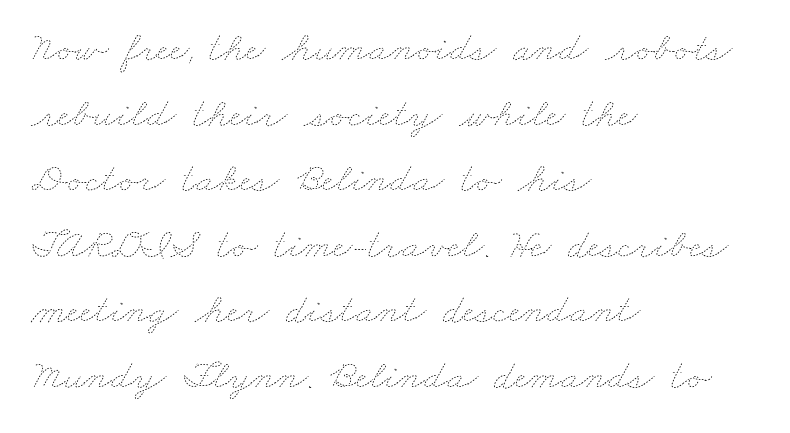
The face used here is proportionally spaced, like ordinary book or web type. Casual observation: everything's shoved over to the left. Plain, unruled lines of type. The line-height multiplier appears to be the usual default. Stroke thickness stays within the range of a standard reading face or lighter. Default kerning and tracking; the words read as compact shapes.
